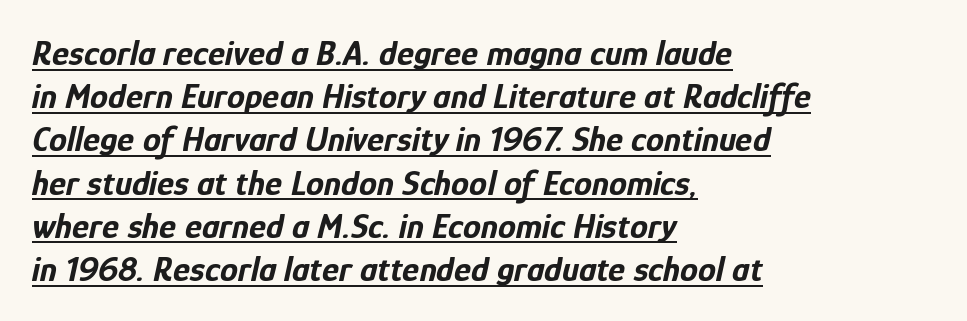
{"italic": "yes", "lean": "right", "slant_degrees": 12, "bold": "yes", "weight": "bold", "width": "condensed", "stroke_contrast": "low", "x_height": "medium", "monospaced": "no", "underline": "yes", "align": "left", "line_spacing_ratio": 1.2, "letter_spacing": "normal", "letter_spacing_em": 0.0, "glyph_px": 36}
